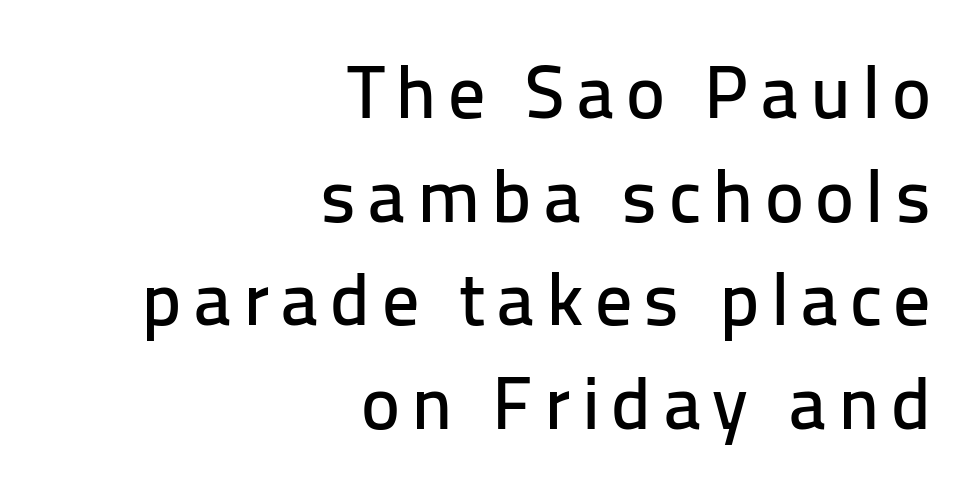
{"serif": "no", "italic": "no", "width": "normal", "stroke_contrast": "low", "x_height": "medium", "monospaced": "no", "underline": "no", "align": "right", "line_spacing": "normal", "line_spacing_ratio": 1.4, "glyph_px": 74}
